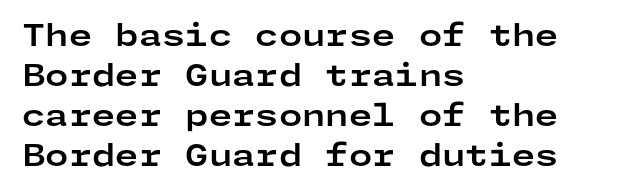
{"serif": "no", "italic": "no", "bold": "yes", "weight": "bold", "width": "wide", "stroke_contrast": "low", "x_height": "medium", "underline": "no", "align": "left", "line_spacing": "normal", "line_spacing_ratio": 1.33, "letter_spacing": "normal", "letter_spacing_em": 0.0, "glyph_px": 30}
